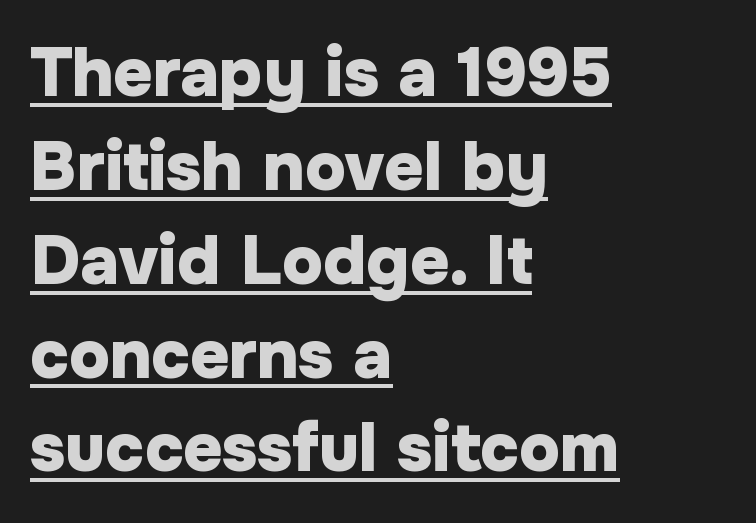
Is the block centered? No — it sits flush against the left margin. Style check: upright. The line texture is even and compact thanks to regular tracking. This rendering employs a face without finishing strokes, i.e., a sans-serif.
